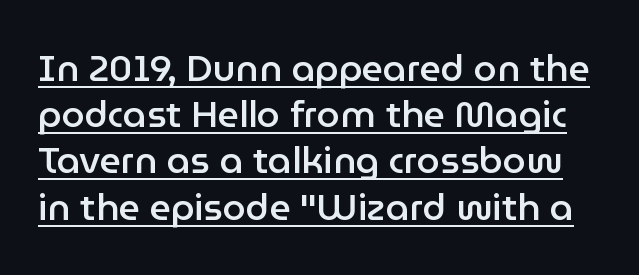
The image shows 37 px semibold sans-serif type, upright; set normal line spacing (1.25x), normal letter spacing, underlined; low stroke contrast and a medium x-height.
